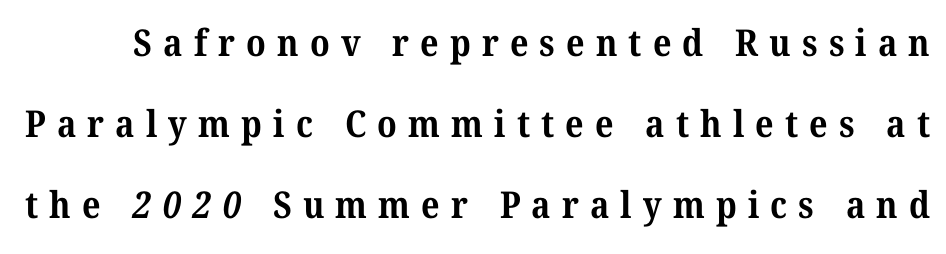
The image shows 37 px bold serif type; set loose line spacing (2.19x), unusually wide letter spacing (+0.3 em), not underlined; medium stroke contrast and a medium x-height.
